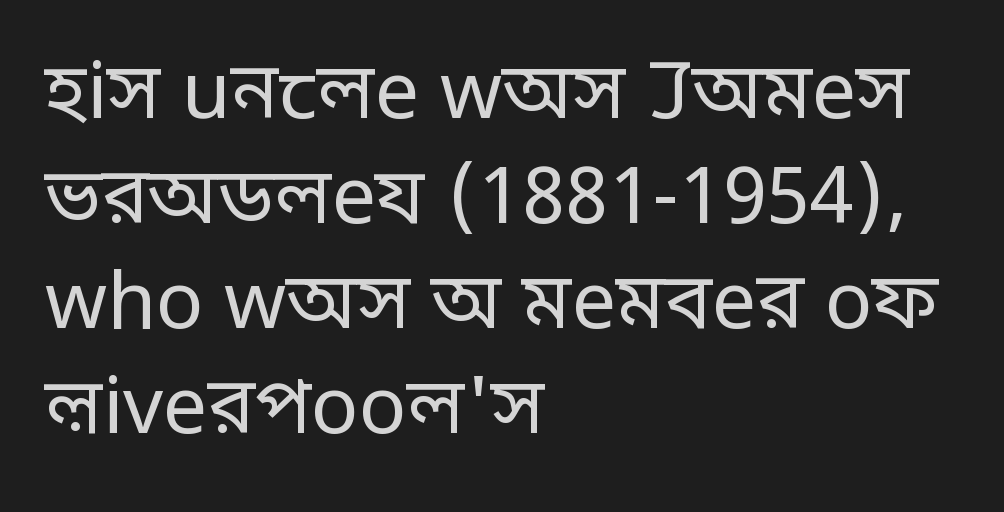
Horizontally, the lines are justified to the leading edge only. The letters carry no serifs — their stems end cleanly without finishing strokes. Proportional: the letters do not fall into vertical columns. This block has exactly the height ordinary leading produces.
